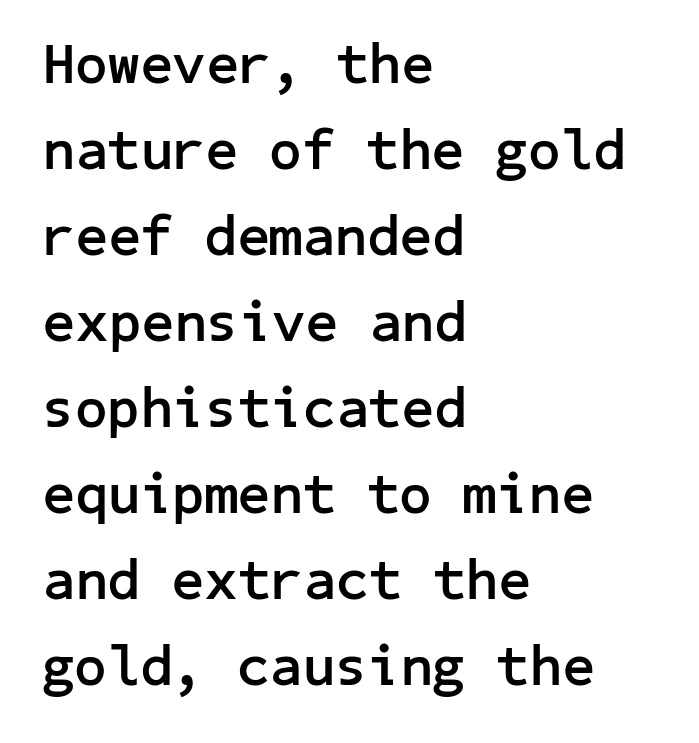
Q: Is the text bold? A: Yes.
Q: Is the text italic (slanted)? A: No, it is upright.
Q: Is the typeface a serif or a sans-serif typeface? A: Sans-serif.
Q: Is the text underlined? A: No.
Q: How is the paragraph aligned? A: Left-aligned.
Q: Is the spacing between letters normal or unusually wide? A: Normal.
Q: Is the spacing between lines tight, normal or loose? A: Normal.
Q: Width (condensed, normal, or wide)? A: Normal.
Q: Stroke contrast? A: Low.
Q: x-height? A: Medium.
